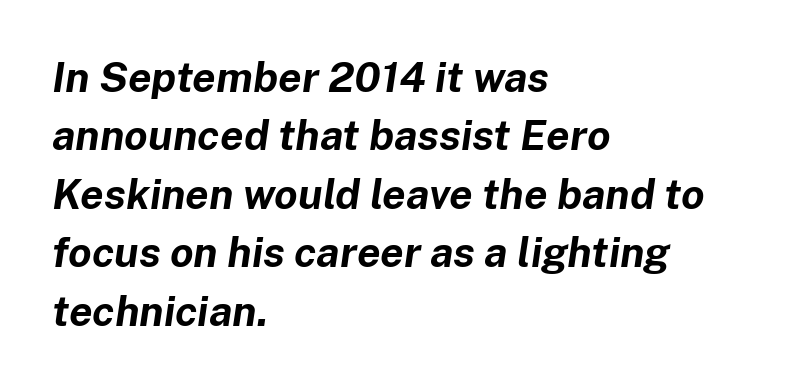
A typesetter would call this leading conventional body-copy spacing. The glyphs have the mass of a bold cut. Layout note: lines flush left. Is this a fixed-width face? No — the glyphs have proportional, varying widths. The zone under the glyphs is completely vacant. In terms of posture, this sample is oblique.
